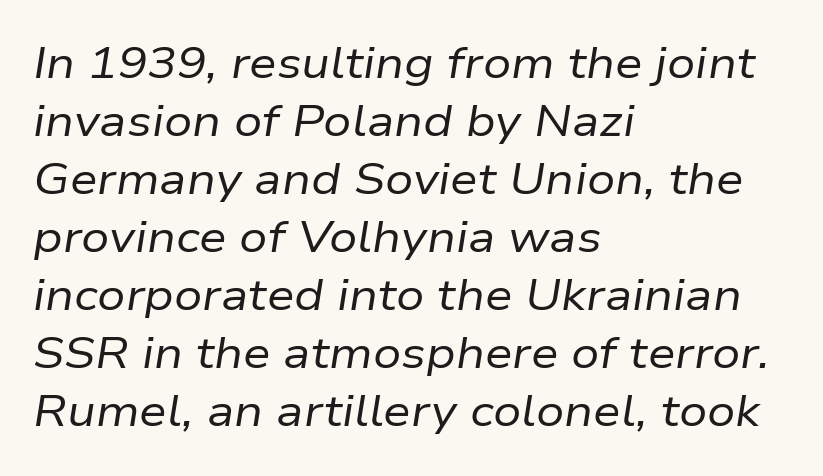
Casual observation: everything's shoved over to the left. Quick note: interline space is typical. It's the slanting kind of type. Is this a heavy cut? Hardly; it is regular or lighter. The gap between lines stays unmarked.
